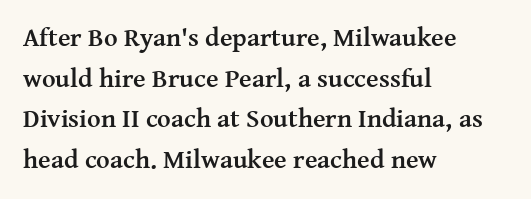
The image shows 26 px bold type, upright; set left-aligned, normal line spacing (1.56x), normal letter spacing, not underlined.
